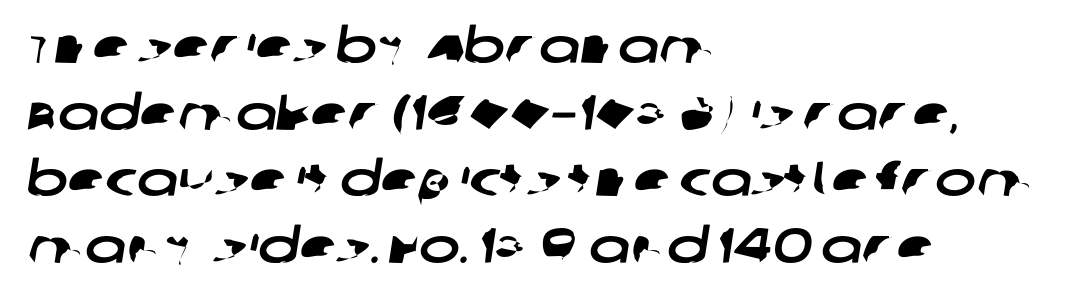
{"serif": "no", "width": "wide", "stroke_contrast": "low", "x_height": "large", "monospaced": "no", "underline": "no", "align": "left", "line_spacing": "normal", "line_spacing_ratio": 1.36, "letter_spacing": "normal", "letter_spacing_em": 0.0, "glyph_px": 49}
